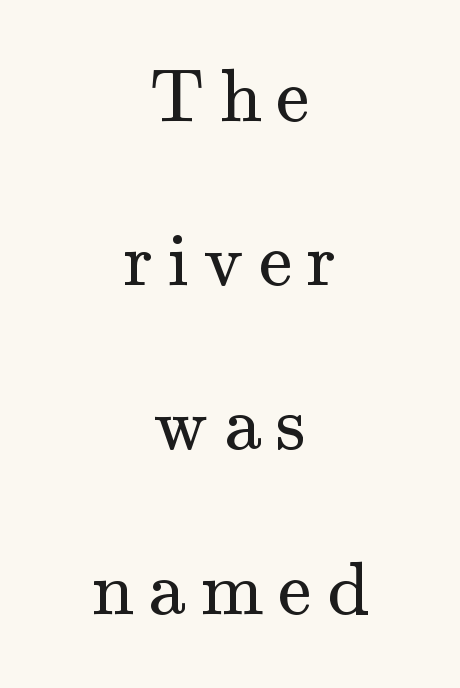
{"serif": "yes", "italic": "no", "bold": "no", "weight": "regular", "width": "normal", "stroke_contrast": "medium", "x_height": "small", "monospaced": "no", "underline": "no", "align": "center", "line_spacing": "loose", "line_spacing_ratio": 2.19, "letter_spacing": "wide", "letter_spacing_em": 0.2, "glyph_px": 75}
